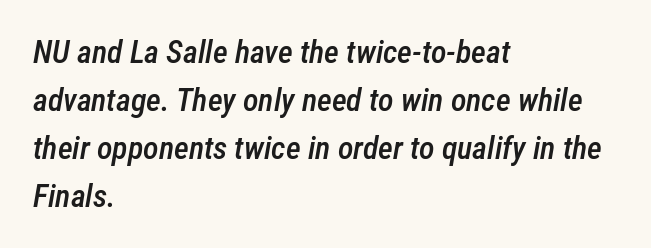
{"italic": "yes", "lean": "right", "slant_degrees": 12, "bold": "semi", "weight": "semibold", "width": "condensed", "stroke_contrast": "low", "x_height": "medium", "monospaced": "no", "underline": "no", "align": "left", "line_spacing": "normal", "line_spacing_ratio": 1.5, "letter_spacing": "normal", "letter_spacing_em": 0.0, "glyph_px": 32}
